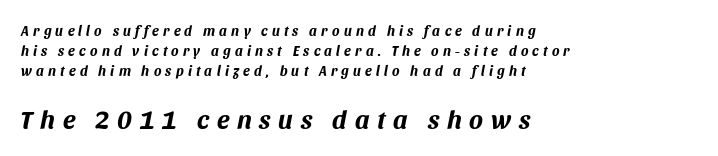
The image shows 26 px bold type, italic (leaning right); set left-aligned, normal line spacing (1.44x), unusually wide letter spacing (+0.3 em), not underlined; the second (bottom) block is 1.86x larger.
